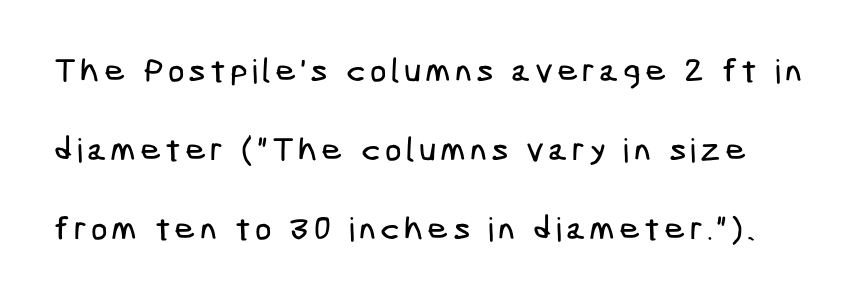
{"serif": "no", "width": "condensed", "stroke_contrast": "low", "x_height": "medium", "underline": "no", "line_spacing": "loose", "line_spacing_ratio": 2.39, "glyph_px": 33}
